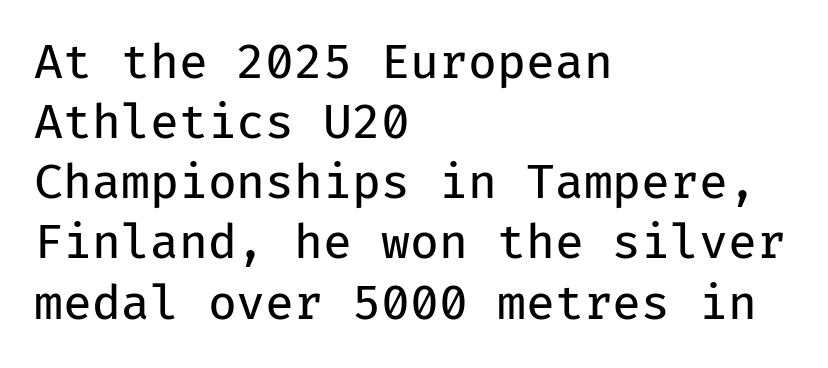
Q: Is the text bold? A: No.
Q: Is the text italic (slanted)? A: No, it is upright.
Q: Is the typeface a serif or a sans-serif typeface? A: Sans-serif.
Q: Is the text underlined? A: No.
Q: How is the paragraph aligned? A: Left-aligned.
Q: Is the spacing between letters normal or unusually wide? A: Normal.
Q: Is the spacing between lines tight, normal or loose? A: Normal.
Q: Width (condensed, normal, or wide)? A: Normal.
Q: Stroke contrast? A: Low.
Q: x-height? A: Medium.
Q: Monospaced? A: Yes.
